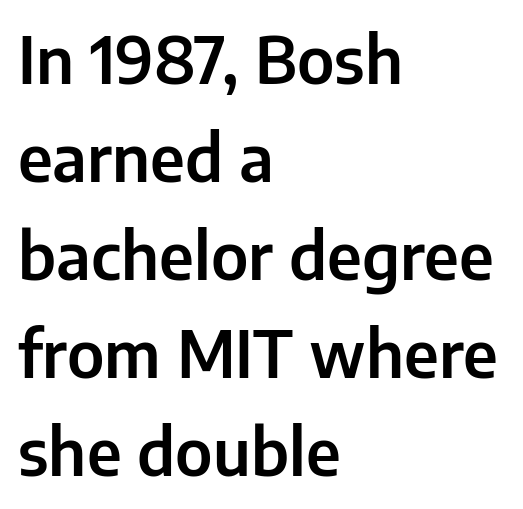
The image shows 64 px sans-serif type, upright; set left-aligned, normal line spacing (1.53x), normal letter spacing, not underlined; low stroke contrast and a medium x-height.
